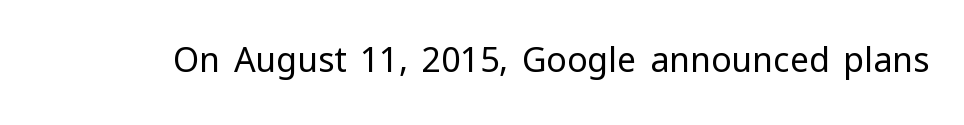
Q: Is the text bold? A: No.
Q: Is the text italic (slanted)? A: No, it is upright.
Q: Is the typeface a serif or a sans-serif typeface? A: Sans-serif.
Q: Is the text underlined? A: No.
Q: Is the spacing between letters normal or unusually wide? A: Normal.
Q: Width (condensed, normal, or wide)? A: Normal.
Q: Stroke contrast? A: Low.
Q: x-height? A: Medium.
Q: Monospaced? A: No.
